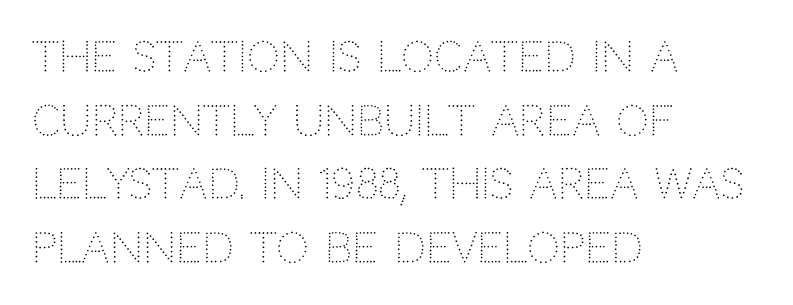
The image shows 41 px light sans-serif type, upright; set left-aligned, normal line spacing (1.55x), normal letter spacing, not underlined; low stroke contrast and a large x-height.
